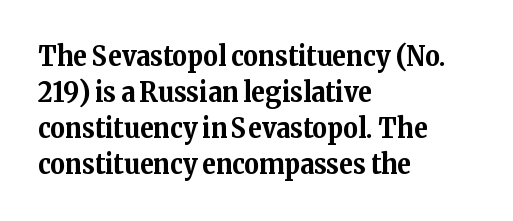
The image shows 28 px bold serif type, upright; set left-aligned, normal line spacing (1.29x), normal letter spacing, not underlined; medium stroke contrast and a medium x-height.
